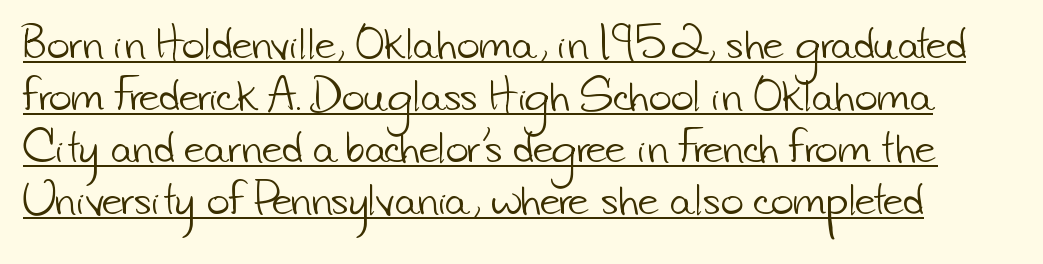
The image shows 39 px light sans-serif type; set normal line spacing (1.33x), normal letter spacing, underlined; low stroke contrast and a small x-height.
